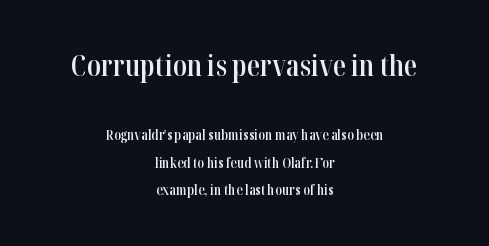
The image shows 29 px semibold, condensed serif type, upright; set centered, loose line spacing (1.97x), normal letter spacing, not underlined; the first (top) block is 2.07x larger; high stroke contrast and a medium x-height.
